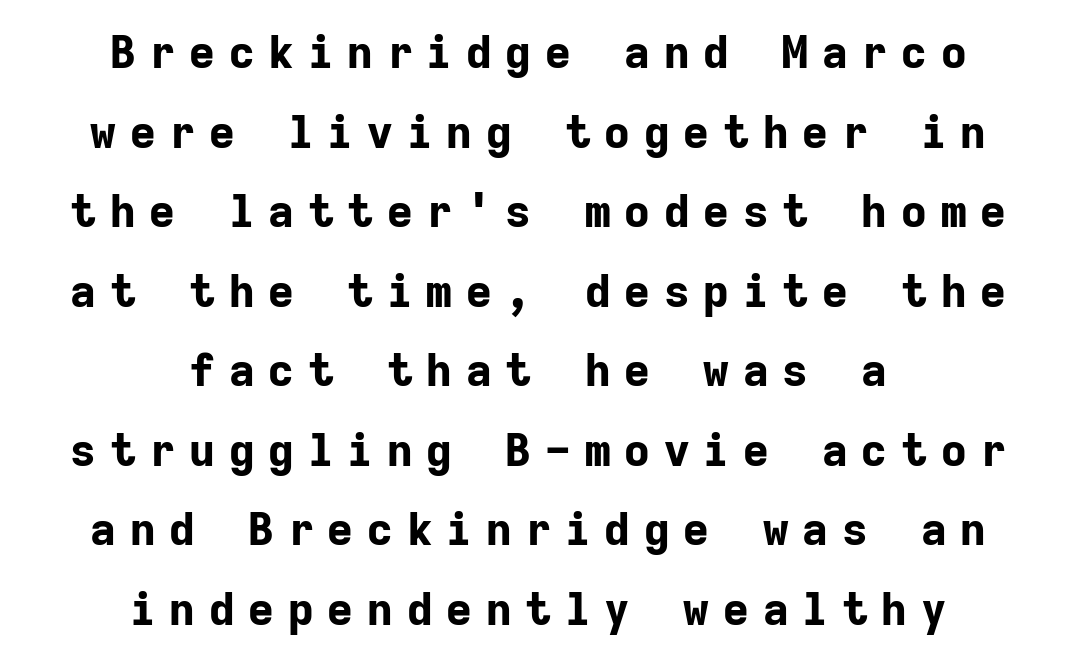
{"serif": "no", "italic": "no", "bold": "yes", "weight": "bold", "width": "normal", "stroke_contrast": "low", "x_height": "medium", "monospaced": "yes", "underline": "no", "align": "center", "line_spacing_ratio": 1.73, "letter_spacing": "wide", "letter_spacing_em": 0.26, "glyph_px": 46}
